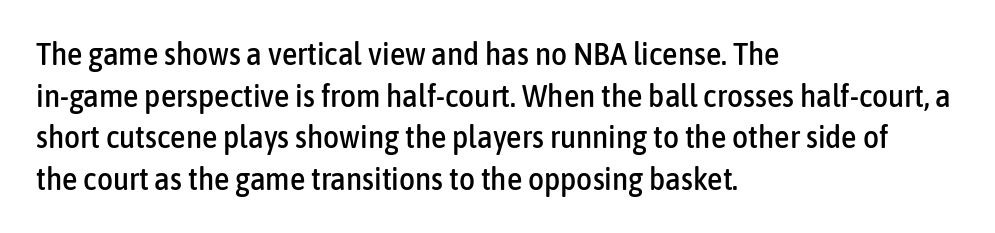
The image shows 31 px condensed sans-serif type, upright; set left-aligned, normal line spacing (1.34x), normal letter spacing, not underlined; low stroke contrast and a medium x-height.
